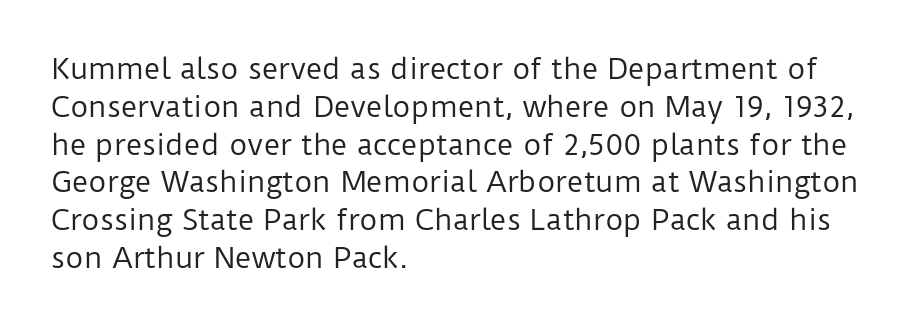
Summary of vertical rhythm: regular, with standard interline spacing. The strip under each line holds only bare page. Is this a fixed-width face? No — the glyphs have proportional, varying widths. What kind of face is this? One without serifs — a sans.
